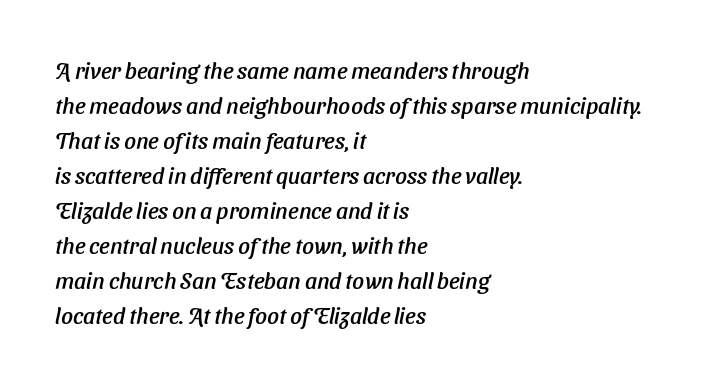
{"italic": "yes", "lean": "right", "slant_degrees": 11, "underline": "no", "align": "left", "line_spacing": "normal", "line_spacing_ratio": 1.52, "letter_spacing": "normal", "letter_spacing_em": 0.0, "glyph_px": 23}
